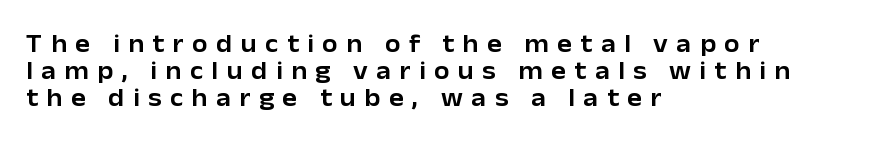
The image shows 25 px text type, upright; set left-aligned, tight line spacing (1.09x), unusually wide letter spacing (+0.34 em), not underlined.
